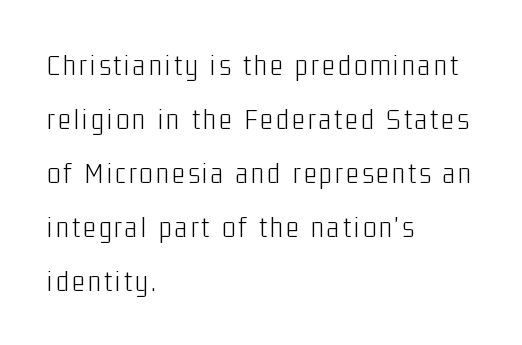
The image shows 31 px light, condensed sans-serif type, upright; set left-aligned, line spacing 1.74x, not underlined; low stroke contrast and a medium x-height.
